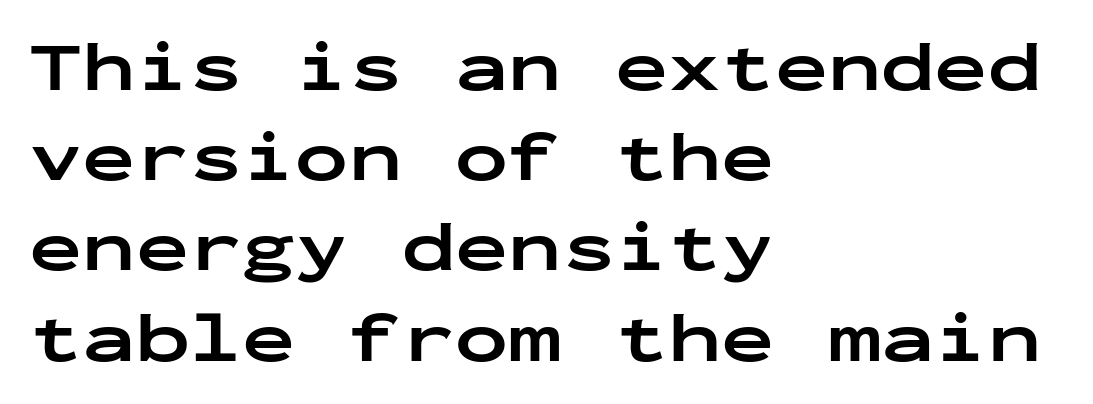
Vertical spacing — default. Only glyphs here, with clear space below each row. Monospaced: the letters line up in strict vertical columns. These lines keep a tight, regular rhythm from letter to letter. These lines are set flush left with a ragged right edge. The passage shown is typeset with a sans-serif family.
